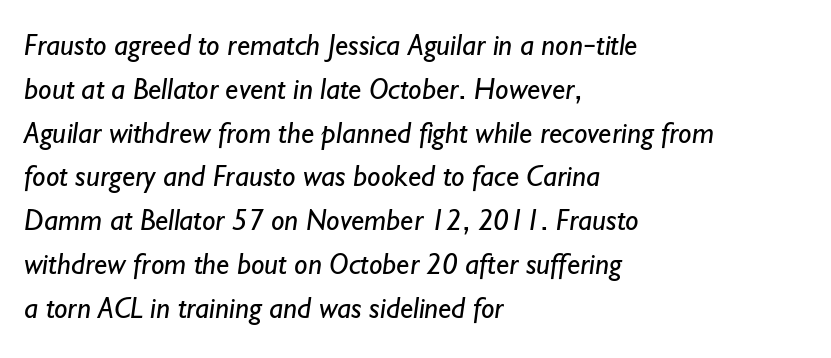
{"serif": "no", "bold": "no", "weight": "regular", "width": "normal", "stroke_contrast": "low", "x_height": "small", "monospaced": "no", "underline": "no", "align": "left", "line_spacing": "normal", "line_spacing_ratio": 1.46, "letter_spacing": "normal", "letter_spacing_em": 0.0, "glyph_px": 30}
